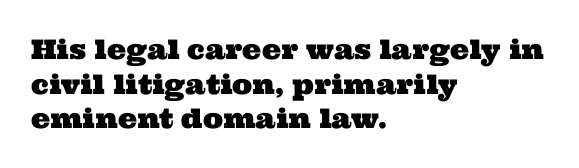
{"underline": "no", "align": "left", "line_spacing": "normal", "line_spacing_ratio": 1.28, "letter_spacing": "normal", "letter_spacing_em": 0.0, "glyph_px": 27}
